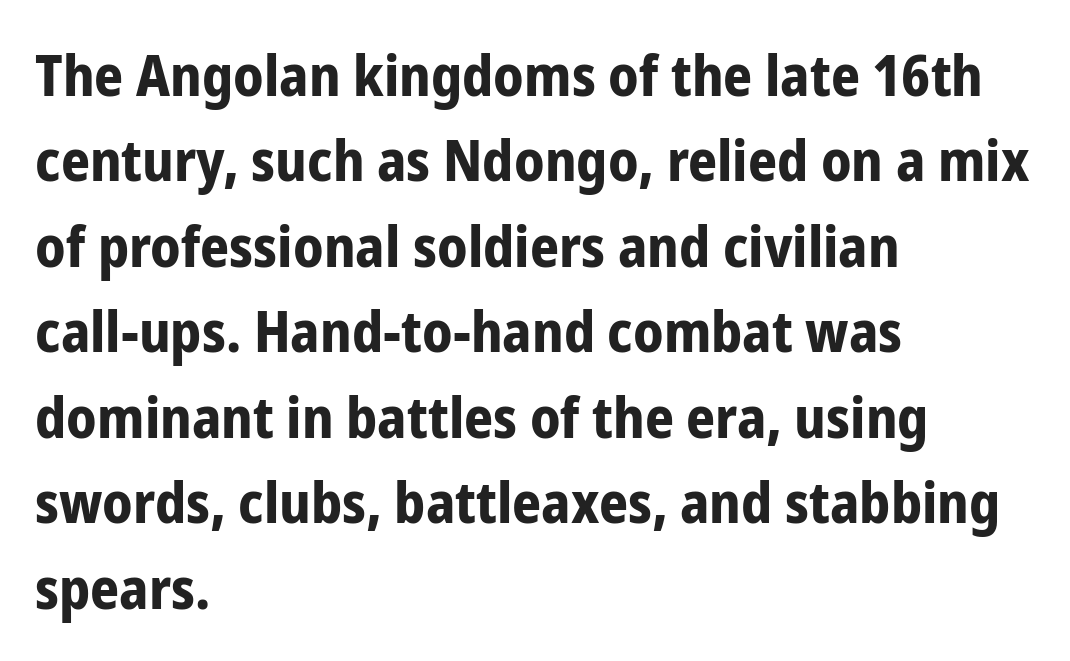
The image shows 57 px bold, condensed sans-serif type, upright; set left-aligned, normal line spacing (1.5x), normal letter spacing, not underlined; low stroke contrast and a medium x-height.
